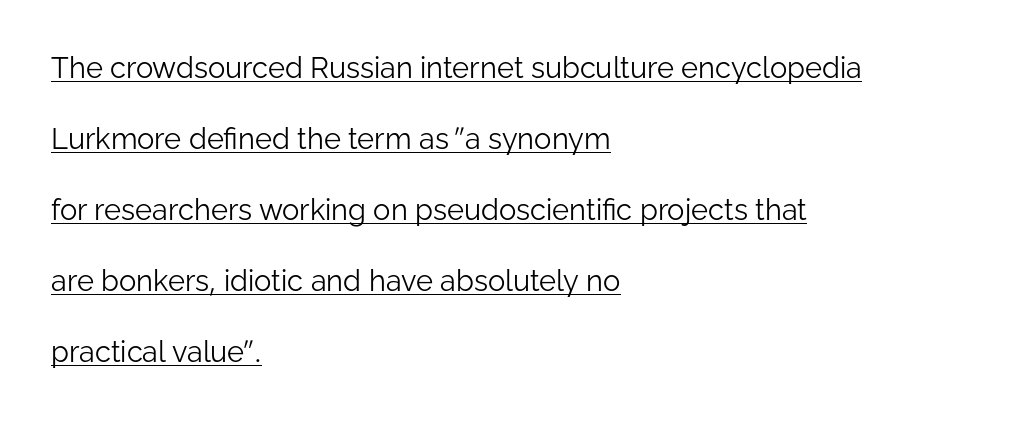
Q: Is the text bold? A: No.
Q: Is the text italic (slanted)? A: No, it is upright.
Q: Is the typeface a serif or a sans-serif typeface? A: Sans-serif.
Q: Is the text underlined? A: Yes.
Q: How is the paragraph aligned? A: Left-aligned.
Q: Is the spacing between letters normal or unusually wide? A: Normal.
Q: Is the spacing between lines tight, normal or loose? A: Loose.
Q: Width (condensed, normal, or wide)? A: Normal.
Q: Stroke contrast? A: Low.
Q: x-height? A: Medium.
Q: Monospaced? A: No.
